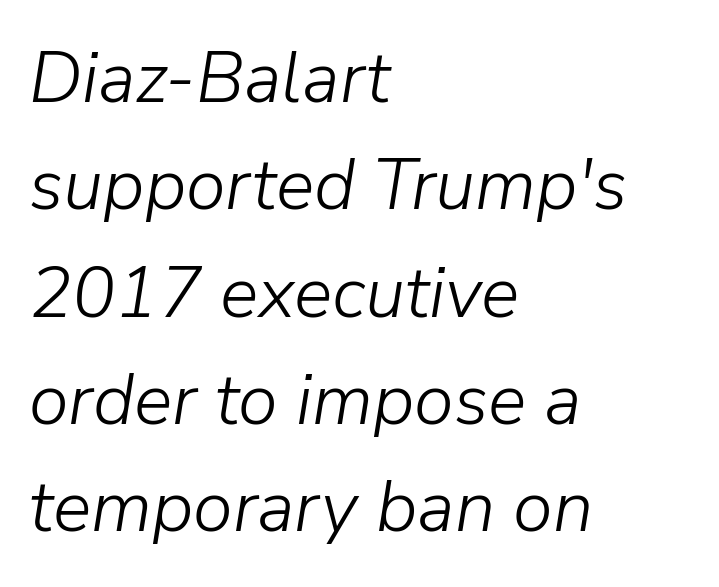
Q: Is the text bold? A: No.
Q: Is the text italic (slanted)? A: Yes, it leans right by about 9 degrees.
Q: Is the text underlined? A: No.
Q: How is the paragraph aligned? A: Left-aligned.
Q: Is the spacing between letters normal or unusually wide? A: Normal.
Q: Is the spacing between lines tight, normal or loose? A: Normal.
Q: Width (condensed, normal, or wide)? A: Normal.
Q: Stroke contrast? A: Low.
Q: x-height? A: Medium.
Q: Monospaced? A: No.
